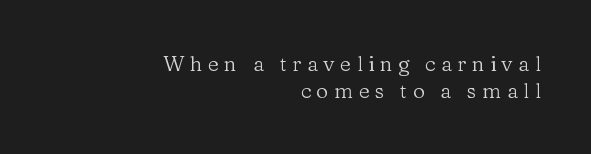
Layout note: lines flush right. This block has exactly the height ordinary leading produces. Weight: not bold — regular or lighter. Has an underline been added? It has not. The line texture is sparse and dotted thanks to wide tracking. The lettering stays uniformly vertical, giving the passage a roman look.
